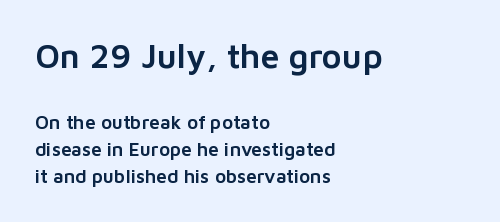
Q: Is the text italic (slanted)? A: No, it is upright.
Q: Is the typeface a serif or a sans-serif typeface? A: Sans-serif.
Q: Is the text underlined? A: No.
Q: How is the paragraph aligned? A: Left-aligned.
Q: Is the spacing between letters normal or unusually wide? A: Normal.
Q: Is the spacing between lines tight, normal or loose? A: Normal.
Q: Which block of text is set in a larger size, the first (top) or the second (bottom)? A: The first (top) one.
Q: Width (condensed, normal, or wide)? A: Normal.
Q: Stroke contrast? A: Low.
Q: x-height? A: Medium.
Q: Monospaced? A: No.
